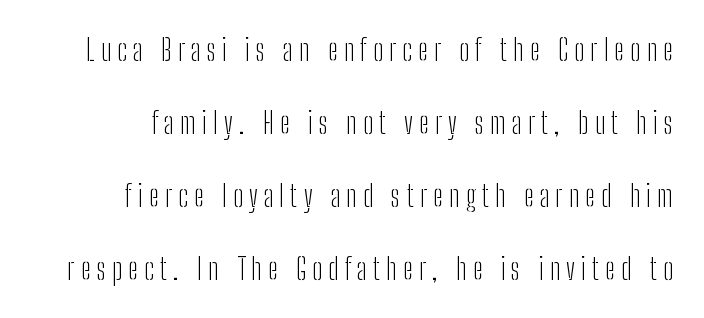
{"serif": "no", "italic": "no", "bold": "no", "weight": "light", "width": "condensed", "stroke_contrast": "low", "x_height": "medium", "monospaced": "no", "underline": "no", "line_spacing": "loose", "line_spacing_ratio": 2.43, "letter_spacing": "wide", "letter_spacing_em": 0.2, "glyph_px": 30}
